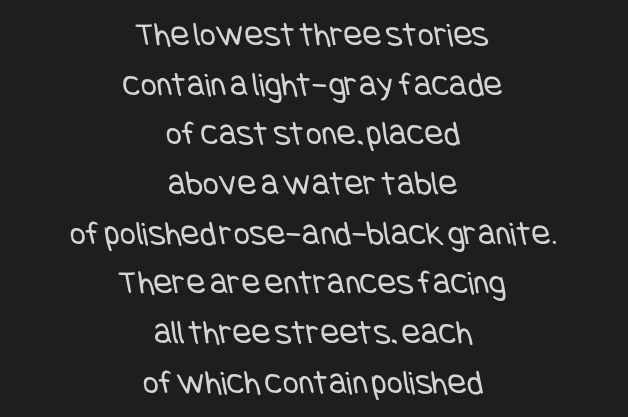
Compared with typical paragraphs, the rows here are spaced about the same. The text block is weighted toward neither margin, spreading evenly from the middle. Is the letter spacing exaggerated? No — it looks like the ordinary default. Nope, no serifs anywhere on these letters. The glyphs are unaccompanied by any horizontal stroke below them. Compared with a typical body face, this is equally light or lighter still.
